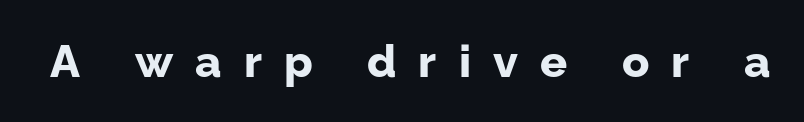
Q: Is the text bold? A: Yes.
Q: Is the text italic (slanted)? A: No, it is upright.
Q: Is the typeface a serif or a sans-serif typeface? A: Sans-serif.
Q: Is the text underlined? A: No.
Q: Is the spacing between letters normal or unusually wide? A: Unusually wide.
Q: Width (condensed, normal, or wide)? A: Normal.
Q: Stroke contrast? A: Low.
Q: x-height? A: Medium.
Q: Monospaced? A: No.
